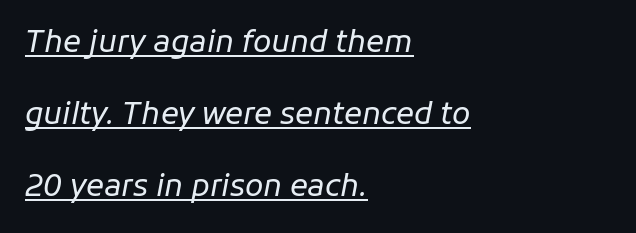
The image shows 30 px regular-weight type, italic (leaning right); set left-aligned, loose line spacing (2.4x), normal letter spacing, underlined; low stroke contrast and a medium x-height.
